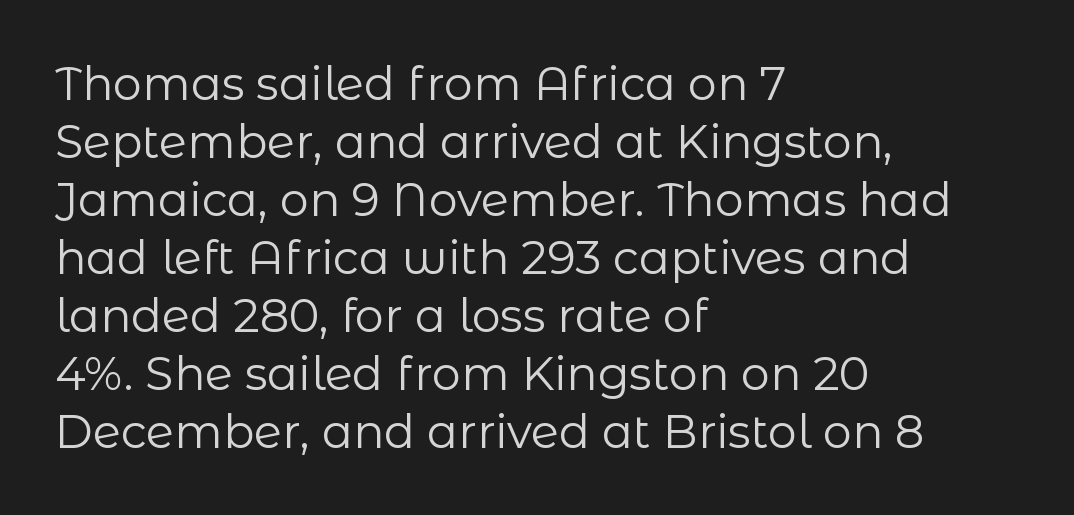
The image shows 46 px regular-weight sans-serif type, upright; set left-aligned, normal line spacing (1.26x), normal letter spacing, not underlined; low stroke contrast and a medium x-height.
